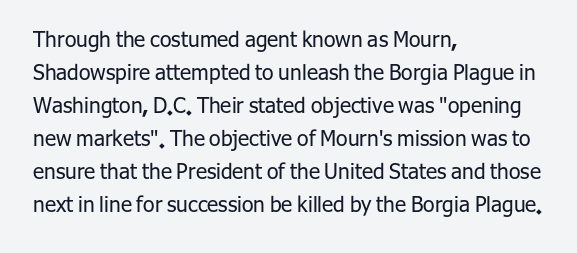
Q: Is the text bold? A: No.
Q: Is the text italic (slanted)? A: No, it is upright.
Q: Is the text underlined? A: No.
Q: How is the paragraph aligned? A: Left-aligned.
Q: Is the spacing between letters normal or unusually wide? A: Normal.
Q: Is the spacing between lines tight, normal or loose? A: Normal.
